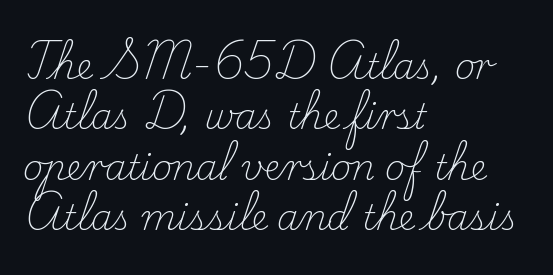
The image shows 35 px light serif type; set left-aligned, normal line spacing (1.44x), normal letter spacing, not underlined; low stroke contrast and a small x-height.
